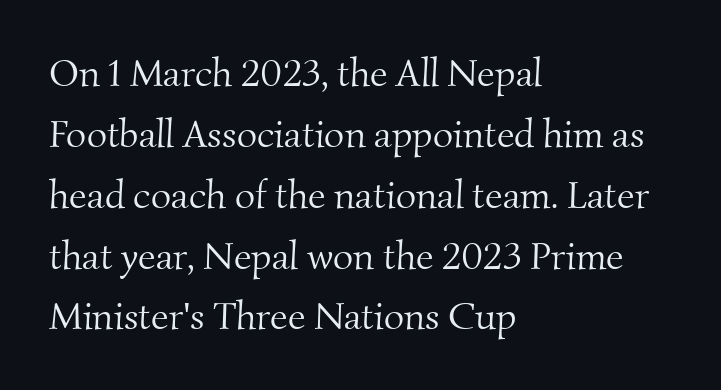
The image shows 39 px light serif type; set left-aligned, normal line spacing (1.56x), normal letter spacing, not underlined; medium stroke contrast and a small x-height.
